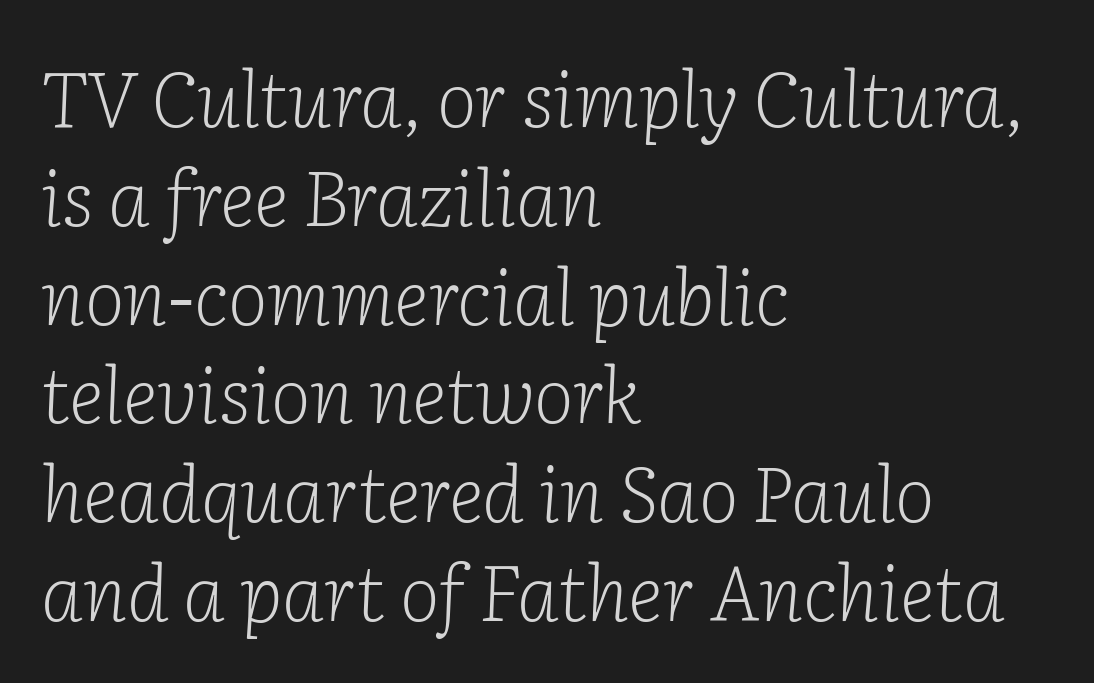
The image shows 76 px light serif type, italic (leaning right); set left-aligned, normal line spacing (1.3x), normal letter spacing, not underlined; low stroke contrast and a medium x-height.
